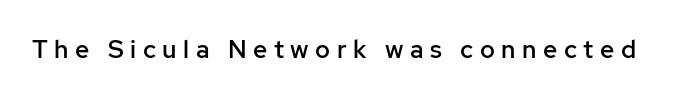
Every stem runs plumb, perpendicular to the baseline. The rendering inserts visible extra space after every character. Any mark beneath the type? The region is blank. The sample has been set in demibold, a notch under bold.
